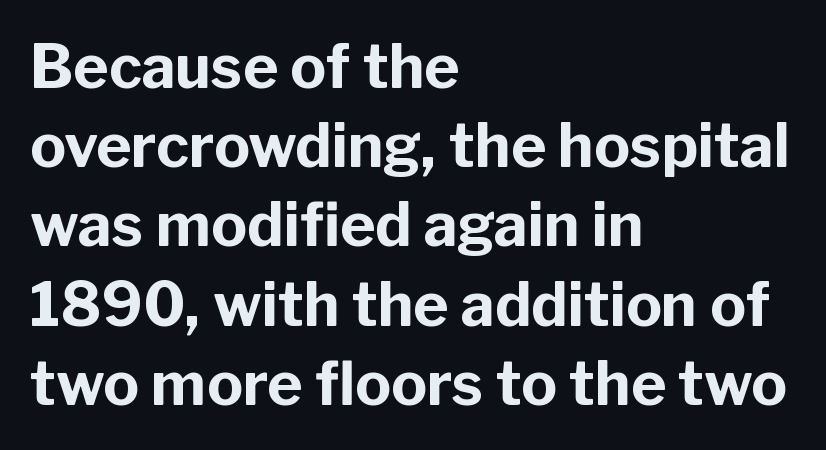
The image shows 60 px bold sans-serif type, upright; set left-aligned, normal line spacing (1.32x), normal letter spacing, not underlined; low stroke contrast and a medium x-height.
